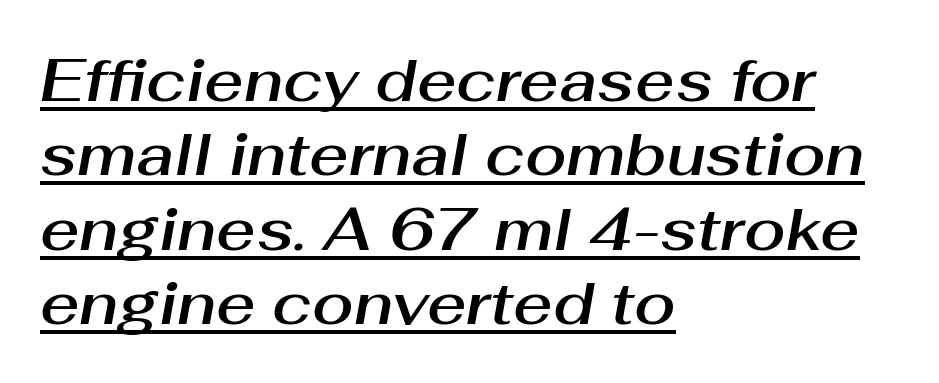
Emphasis is given by a line drawn under the lettering. Spacing between characters is what you'd get straight out of the box. Spacing verdict: proportional, widths tailored to each character. Style check: oblique. The compositor pushed each line to the left boundary.
